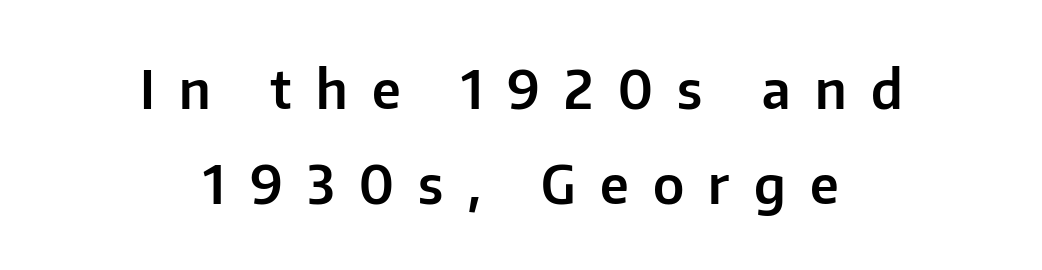
{"serif": "no", "italic": "no", "width": "normal", "stroke_contrast": "low", "x_height": "medium", "monospaced": "no", "underline": "no", "align": "center", "line_spacing_ratio": 1.79, "letter_spacing": "wide", "letter_spacing_em": 0.46, "glyph_px": 53}
